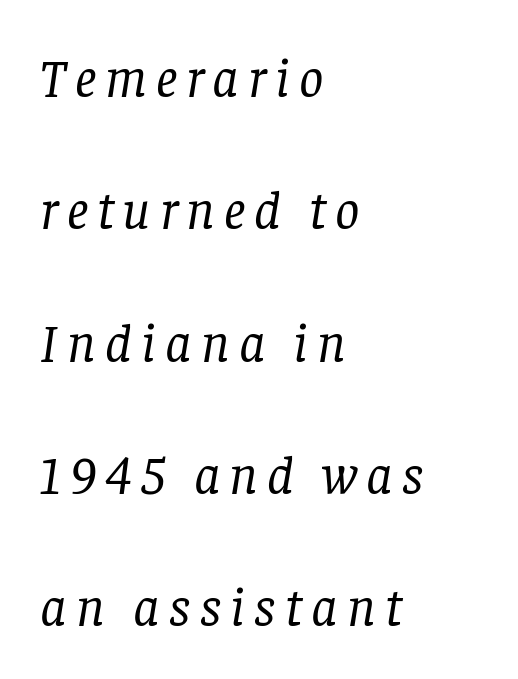
{"serif": "yes", "italic": "yes", "lean": "right", "slant_degrees": 8, "bold": "no", "weight": "regular", "width": "normal", "stroke_contrast": "low", "x_height": "large", "monospaced": "no", "underline": "no", "align": "left", "line_spacing": "loose", "line_spacing_ratio": 2.45, "glyph_px": 54}
